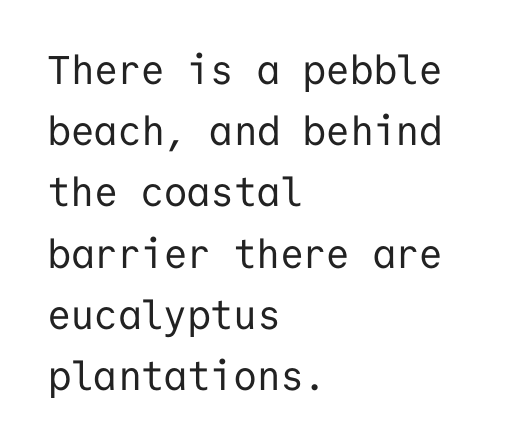
The image shows 40 px regular-weight sans-serif type, upright, monospaced; set left-aligned, normal line spacing (1.53x), normal letter spacing, not underlined; low stroke contrast and a medium x-height.
